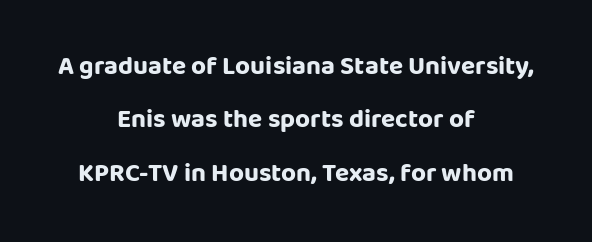
Underlining? Definitely not there. If you drew a line through each stem, it would be perfectly vertical. Rows of type keep a wide berth in the vertical direction. These lines stack symmetrically, like a column narrowing and widening about its center. Heavy-handed strokes throughout: this text is bold. The face used here is rendered with its standard letterfit.
